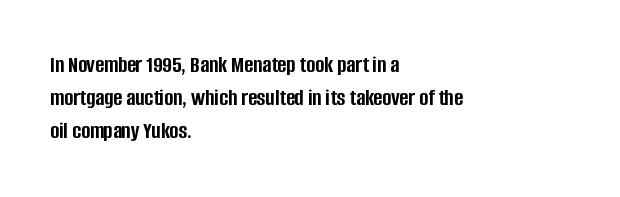
The image shows 24 px bold type, upright; set left-aligned, normal line spacing (1.38x), normal letter spacing, not underlined.
